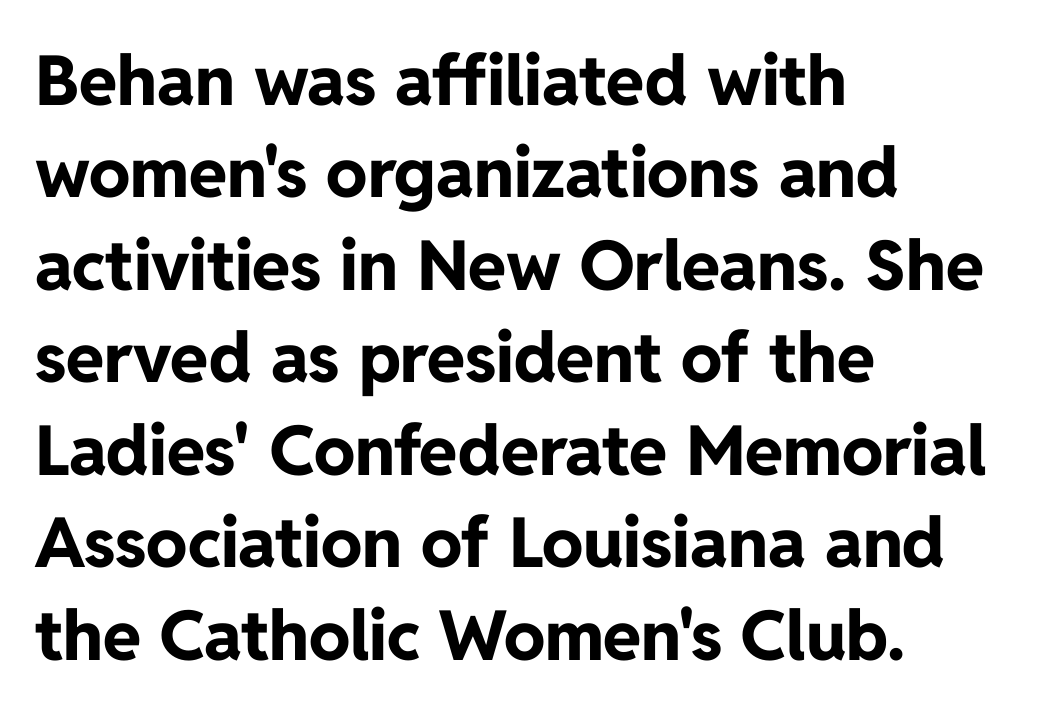
Note the varied advance widths — an 'i' is clearly narrower than an 'm'. Just letters on the line, the space beneath them empty. Each new line begins a customary step beneath the previous one. Grotesque or geometric, the face here clearly has no serifs.
